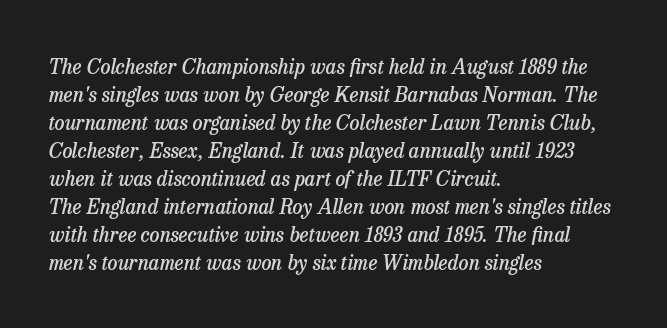
Q: Is the text bold? A: Semi-bold.
Q: Is the text italic (slanted)? A: Yes, it leans right by about 13 degrees.
Q: Is the text underlined? A: No.
Q: How is the paragraph aligned? A: Left-aligned.
Q: Is the spacing between letters normal or unusually wide? A: Normal.
Q: Is the spacing between lines tight, normal or loose? A: Normal.
